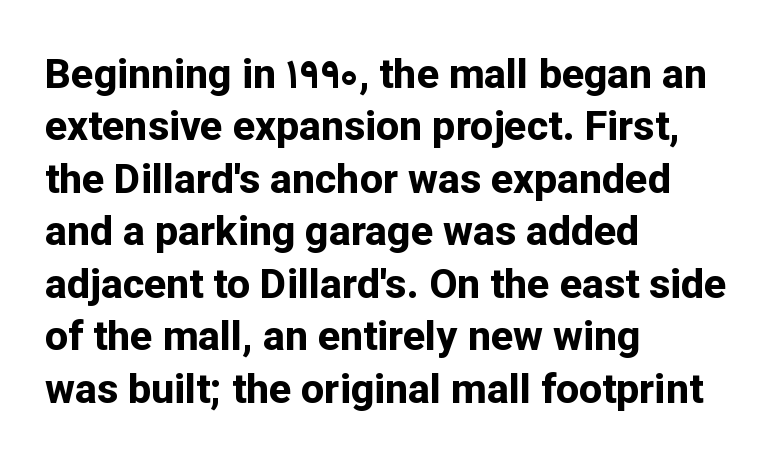
Observe the ordinary spacing: letters are neighbours, not strangers. Leading: standard. The passage shown is emphatically bold. When letters stand straight like this, we call the style roman or upright. The rendering uses natural spacing where letterforms have individual widths. Type without underlining.
